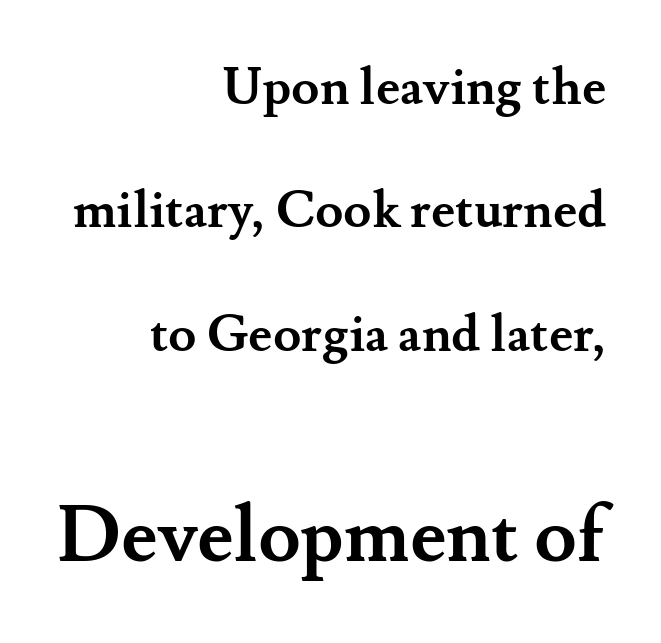
Q: Is the text bold? A: Yes.
Q: Is the text italic (slanted)? A: No, it is upright.
Q: Is the typeface a serif or a sans-serif typeface? A: Serif.
Q: Is the text underlined? A: No.
Q: How is the paragraph aligned? A: Right-aligned.
Q: Is the spacing between letters normal or unusually wide? A: Normal.
Q: Is the spacing between lines tight, normal or loose? A: Loose.
Q: Which block of text is set in a larger size, the first (top) or the second (bottom)? A: The second (bottom) one.
Q: Width (condensed, normal, or wide)? A: Normal.
Q: Stroke contrast? A: Medium.
Q: x-height? A: Small.
Q: Monospaced? A: No.
